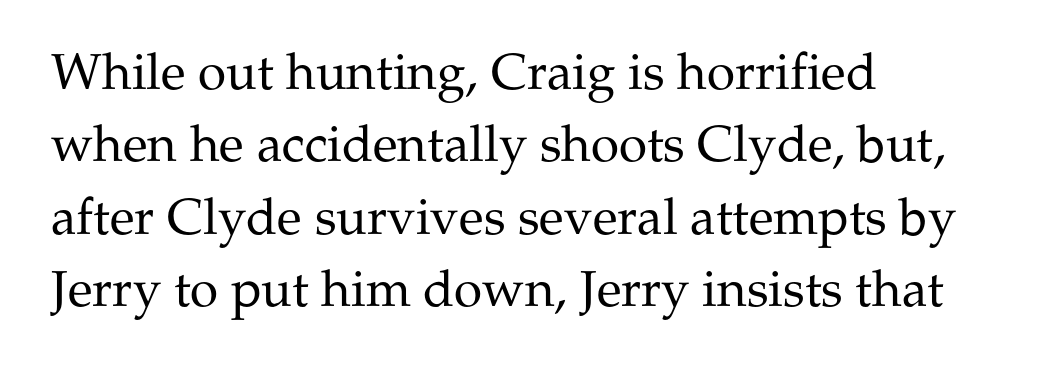
The image shows 51 px regular-weight serif type, upright; set left-aligned, normal line spacing (1.42x), normal letter spacing, not underlined; medium stroke contrast and a medium x-height.
